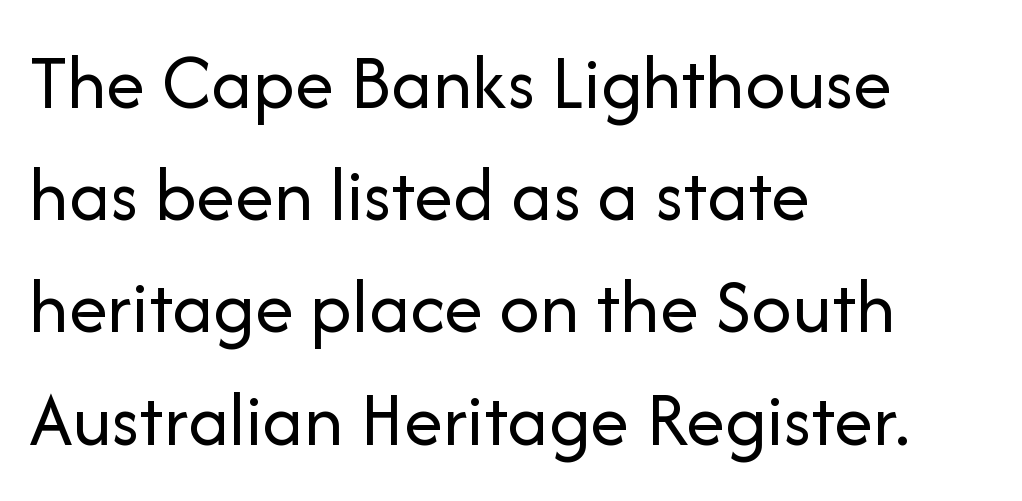
Q: Is the text bold? A: No.
Q: Is the text italic (slanted)? A: No, it is upright.
Q: Is the typeface a serif or a sans-serif typeface? A: Sans-serif.
Q: Is the text underlined? A: No.
Q: How is the paragraph aligned? A: Left-aligned.
Q: Is the spacing between letters normal or unusually wide? A: Normal.
Q: Is the spacing between lines tight, normal or loose? A: Normal.
Q: Width (condensed, normal, or wide)? A: Normal.
Q: Stroke contrast? A: Low.
Q: x-height? A: Medium.
Q: Monospaced? A: No.
